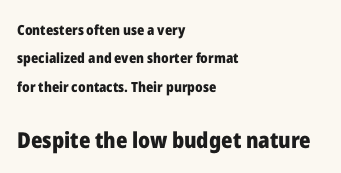
The image shows 22 px bold type, upright; set left-aligned, loose line spacing (2.03x), normal letter spacing, not underlined; the second (bottom) block is 1.57x larger.
